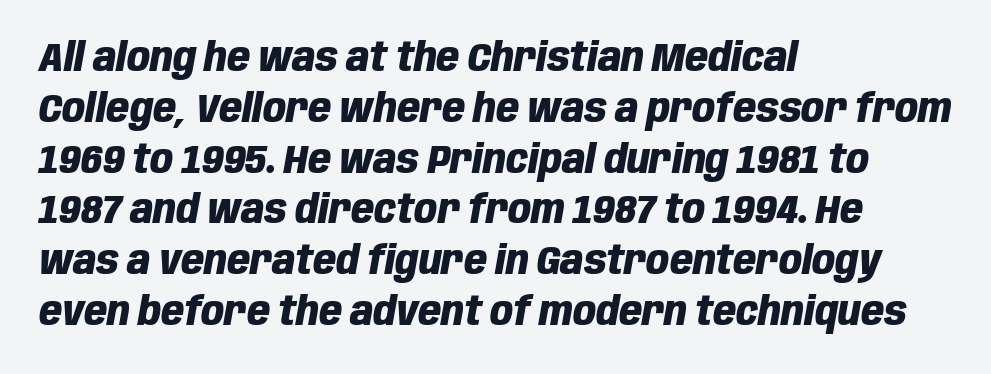
This sample uses an oblique cut, with every glyph tilted off the vertical. Letter spacing: default. The area under the type is left untouched. The paragraph has a hard left edge and a soft right edge. The font is running at its bold setting. The passage shown is typed in a proportional face where columns would drift.
